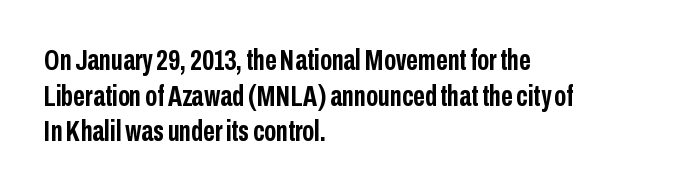
The image shows 29 px semibold, condensed sans-serif type, upright; set left-aligned, line spacing 1.23x, normal letter spacing, not underlined; low stroke contrast and a medium x-height.
